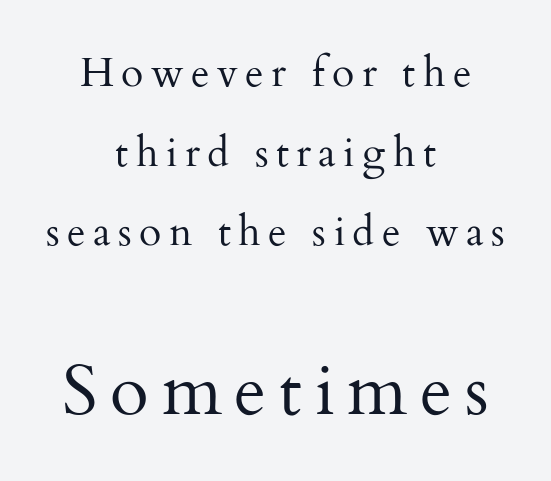
Serifs: yes, visible at the terminals of the letterforms. Descenders are the only things crossing below the line. Posture: straight, roman, zero tilt. Each line is balanced around a shared central axis. What's the leading like? Stretched, with rows far apart.
